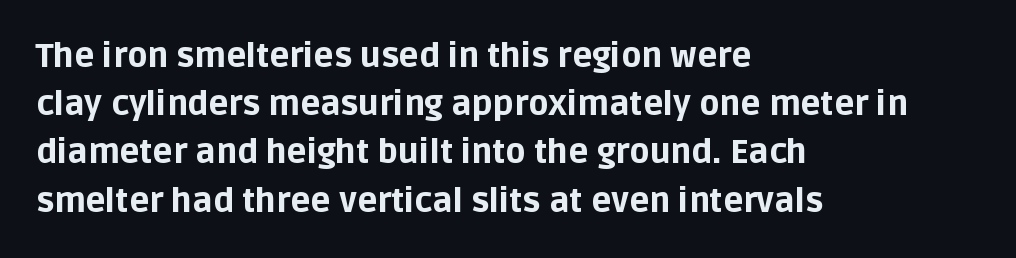
The image shows 33 px bold sans-serif type, upright; set left-aligned, normal line spacing (1.46x), normal letter spacing, not underlined; low stroke contrast and a large x-height.
